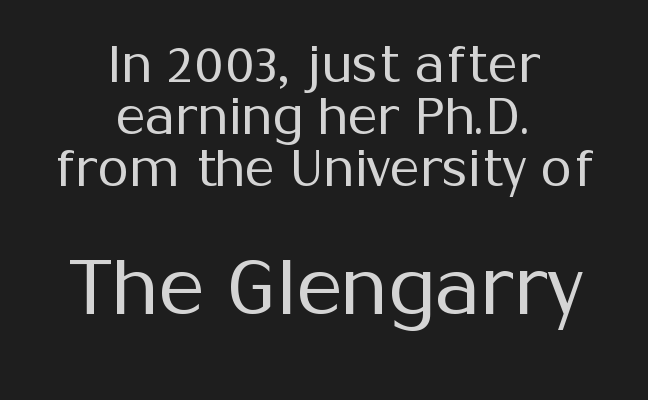
Q: Is the text bold? A: No.
Q: Is the text italic (slanted)? A: No, it is upright.
Q: Is the typeface a serif or a sans-serif typeface? A: Sans-serif.
Q: Is the text underlined? A: No.
Q: How is the paragraph aligned? A: Centered.
Q: Is the spacing between letters normal or unusually wide? A: Normal.
Q: Is the spacing between lines tight, normal or loose? A: Tight.
Q: Which block of text is set in a larger size, the first (top) or the second (bottom)? A: The second (bottom) one.
Q: Width (condensed, normal, or wide)? A: Normal.
Q: Stroke contrast? A: Medium.
Q: x-height? A: Medium.
Q: Monospaced? A: No.
